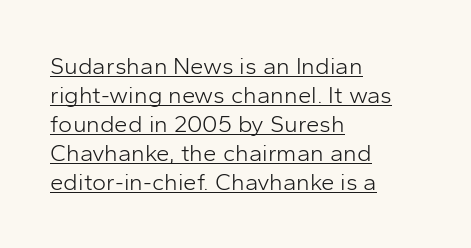
The image shows 24 px text type, upright; set left-aligned, line spacing 1.21x, normal letter spacing, underlined.
